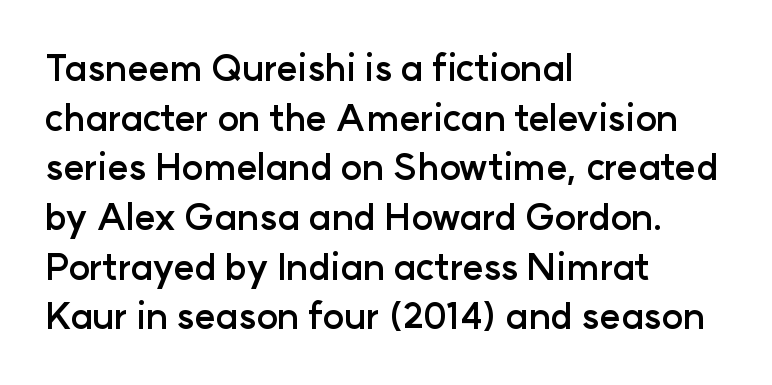
The image shows 36 px semibold sans-serif type, upright; set left-aligned, normal line spacing (1.38x), normal letter spacing, not underlined; low stroke contrast and a medium x-height.
